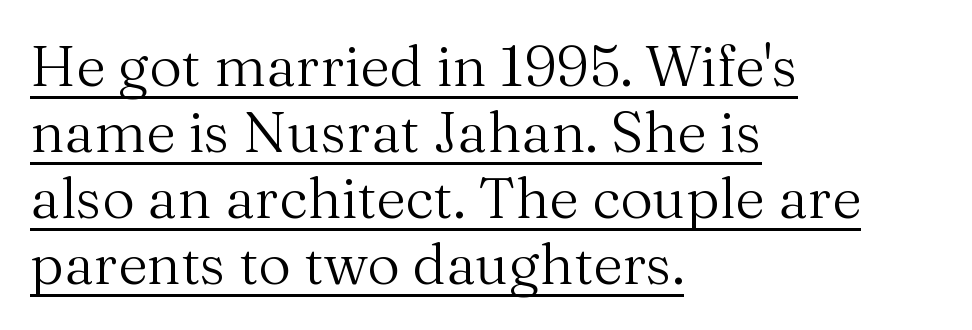
{"serif": "yes", "italic": "no", "bold": "no", "weight": "regular", "width": "normal", "stroke_contrast": "medium", "x_height": "medium", "monospaced": "no", "underline": "yes", "align": "left", "line_spacing_ratio": 1.16, "letter_spacing": "normal", "letter_spacing_em": 0.0, "glyph_px": 57}
